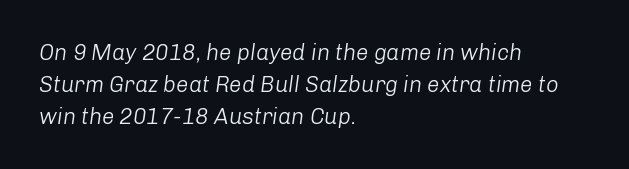
The strip under each line holds only bare page. Each stroke keeps to a modest, everyday thickness or less. The leading is moderate, giving the passage an even texture. Typeset ragged right — the left edge is the straight one. The passage shown has conventional tracking throughout. The specimen reads as italic at a glance.
